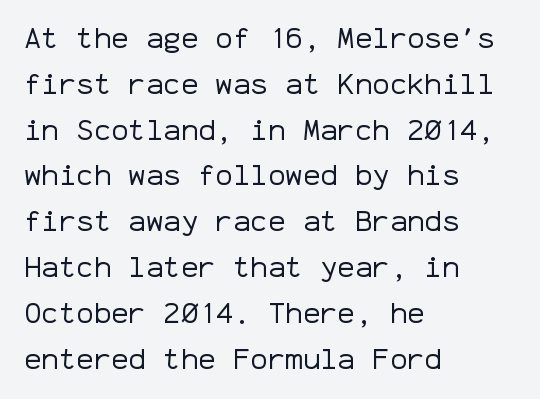
{"serif": "no", "italic": "no", "bold": "no", "weight": "regular", "width": "normal", "stroke_contrast": "low", "x_height": "medium", "monospaced": "yes", "underline": "no", "align": "left", "line_spacing": "normal", "line_spacing_ratio": 1.58, "letter_spacing": "normal", "letter_spacing_em": 0.0, "glyph_px": 29}
